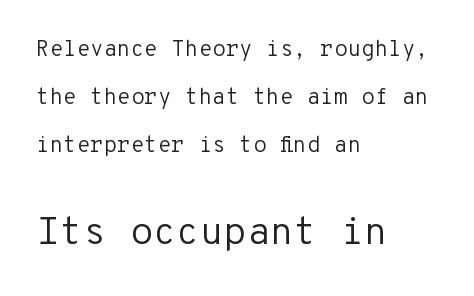
The font is comparable to plain body text, perhaps lighter. The face used here appears at its bigger size in the lower chunk. Regarding leading, the lines here are spaced well apart. Every row of glyphs begins at an identical x-position on the left.
